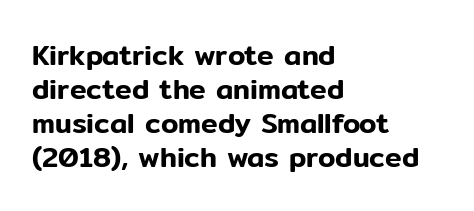
The image shows 28 px sans-serif type, upright; set left-aligned, line spacing 1.21x, normal letter spacing, not underlined; low stroke contrast and a medium x-height.
